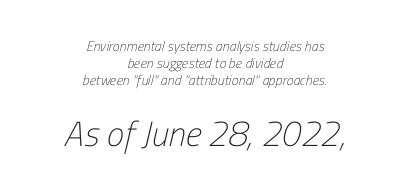
The image shows 35 px light, condensed sans-serif type; set centered, line spacing 1.22x, normal letter spacing, not underlined; the second (bottom) block is 2.5x larger; low stroke contrast and a medium x-height.
